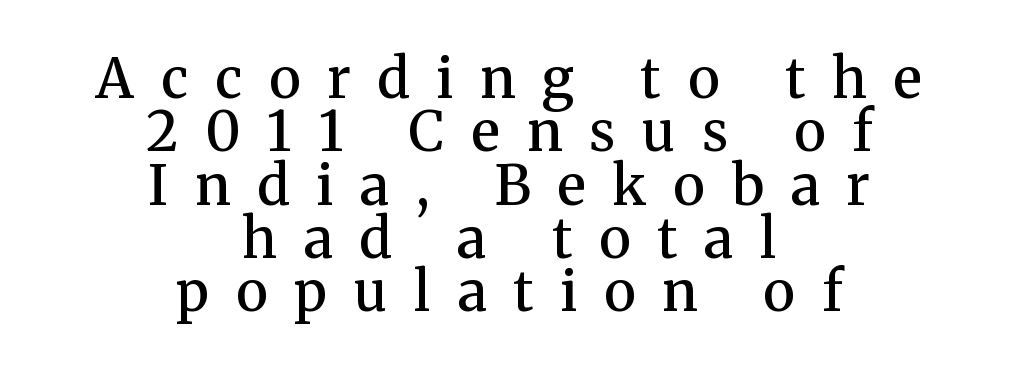
{"serif": "yes", "italic": "no", "bold": "semi", "weight": "semibold", "width": "normal", "stroke_contrast": "medium", "x_height": "medium", "monospaced": "no", "underline": "no", "align": "center", "line_spacing": "tight", "line_spacing_ratio": 0.97, "letter_spacing": "wide", "letter_spacing_em": 0.49, "glyph_px": 55}
